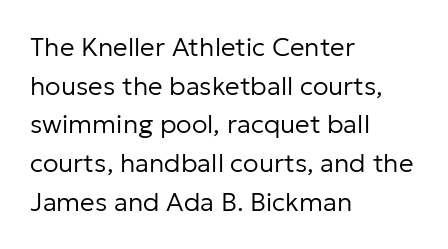
Q: Is the text bold? A: No.
Q: Is the text italic (slanted)? A: No, it is upright.
Q: Is the text underlined? A: No.
Q: How is the paragraph aligned? A: Left-aligned.
Q: Is the spacing between letters normal or unusually wide? A: Normal.
Q: Is the spacing between lines tight, normal or loose? A: Normal.
